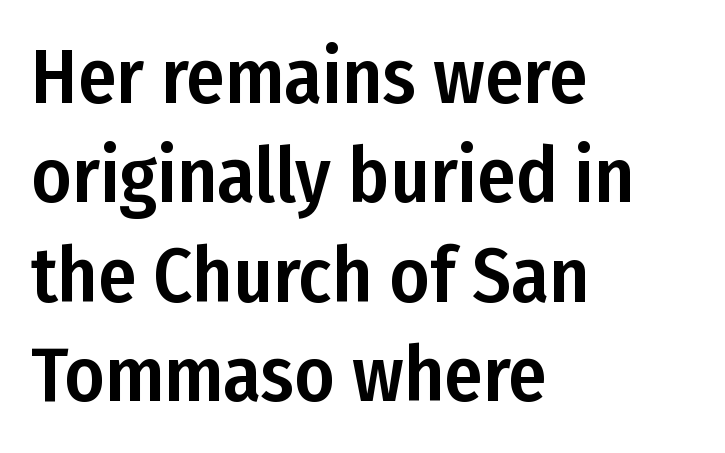
{"serif": "no", "italic": "no", "width": "condensed", "stroke_contrast": "low", "x_height": "medium", "monospaced": "no", "underline": "no", "align": "left", "line_spacing": "normal", "line_spacing_ratio": 1.29, "letter_spacing": "normal", "letter_spacing_em": 0.0, "glyph_px": 77}
